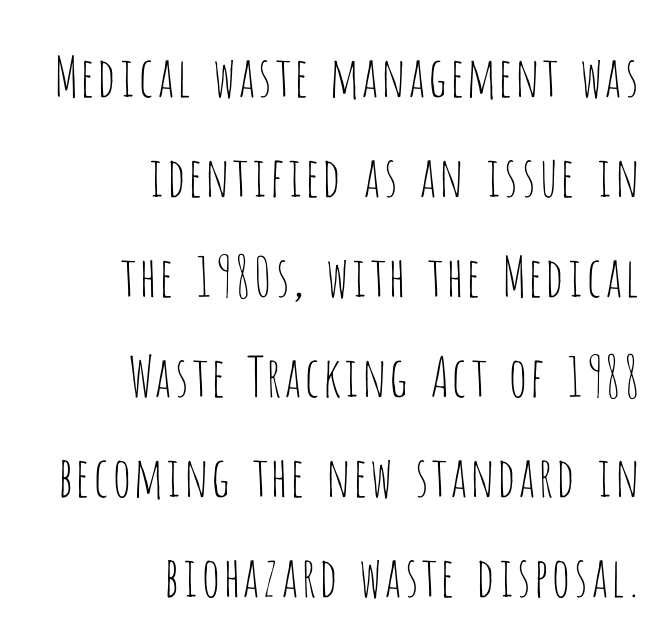
The image shows 55 px thin, condensed sans-serif type, upright; set right-aligned, line spacing 1.82x, normal letter spacing, not underlined; low stroke contrast and a large x-height.
